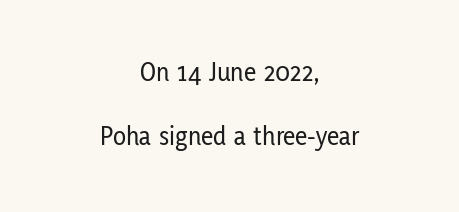
The image shows 27 px text type, upright; set centered, loose line spacing (2.38x), normal letter spacing, not underlined.
